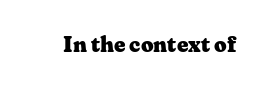
Q: Is the text bold? A: Yes.
Q: Is the text italic (slanted)? A: No, it is upright.
Q: Is the text underlined? A: No.
Q: Is the spacing between letters normal or unusually wide? A: Normal.
